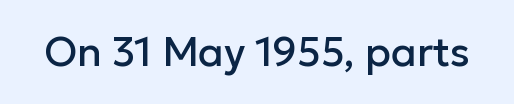
Q: Is the text italic (slanted)? A: No, it is upright.
Q: Is the typeface a serif or a sans-serif typeface? A: Sans-serif.
Q: Is the text underlined? A: No.
Q: Is the spacing between letters normal or unusually wide? A: Normal.
Q: Width (condensed, normal, or wide)? A: Normal.
Q: Stroke contrast? A: Low.
Q: x-height? A: Medium.
Q: Monospaced? A: No.
